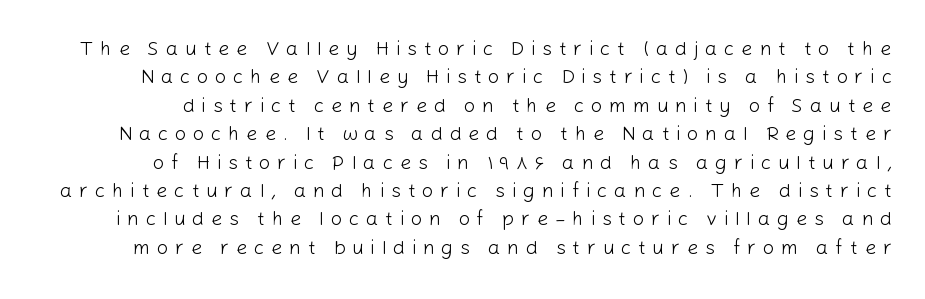
{"italic": "no", "bold": "no", "underline": "no", "line_spacing": "normal", "line_spacing_ratio": 1.42, "letter_spacing": "wide", "letter_spacing_em": 0.33, "glyph_px": 20}
